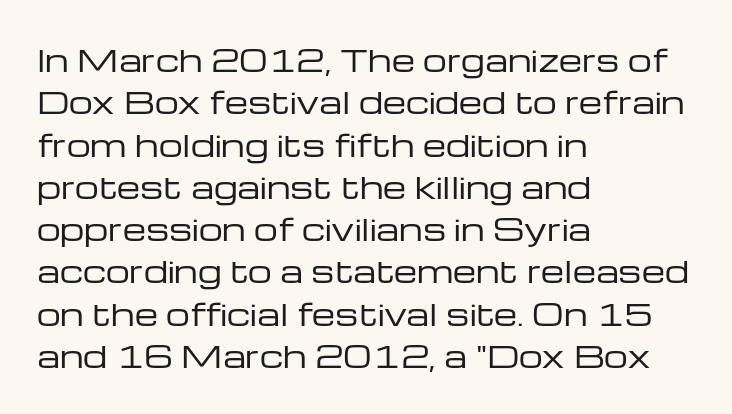
The image shows 30 px regular-weight, wide sans-serif type, upright; set left-aligned, normal line spacing (1.41x), normal letter spacing, not underlined; low stroke contrast and a medium x-height.
